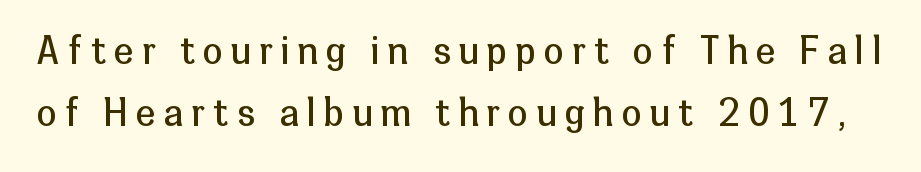
Nobody drew a line under any word here. Display-style spreading of the glyphs; the letterfit is very open. Stroke terminals: plain, sans-serif. A typesetter would call this proportional, since set widths differ per character. No letter is thick-stroked: the sample isn't bold. Italic: no, the glyphs are upright roman.
